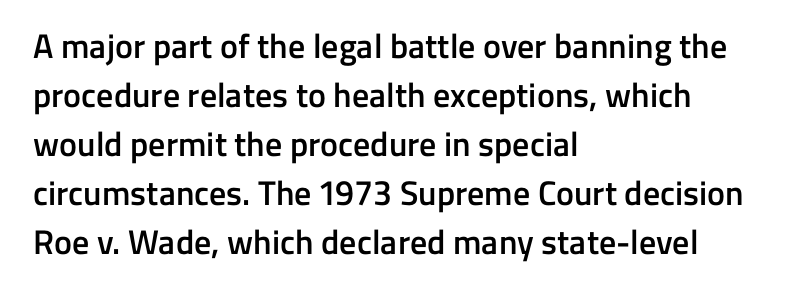
Q: Is the text bold? A: Semi-bold.
Q: Is the text italic (slanted)? A: No, it is upright.
Q: Is the typeface a serif or a sans-serif typeface? A: Sans-serif.
Q: Is the text underlined? A: No.
Q: How is the paragraph aligned? A: Left-aligned.
Q: Is the spacing between letters normal or unusually wide? A: Normal.
Q: Is the spacing between lines tight, normal or loose? A: Normal.
Q: Width (condensed, normal, or wide)? A: Normal.
Q: Stroke contrast? A: Low.
Q: x-height? A: Medium.
Q: Monospaced? A: No.
